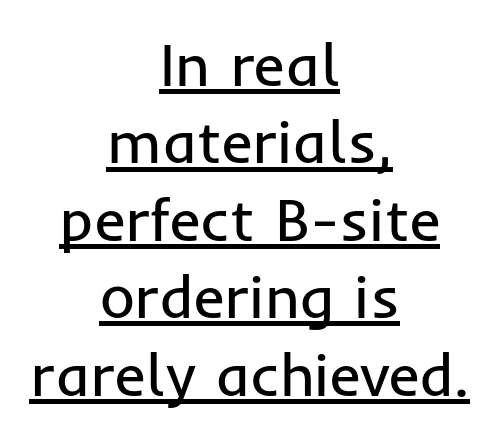
{"serif": "no", "italic": "no", "bold": "no", "weight": "regular", "width": "normal", "stroke_contrast": "low", "x_height": "medium", "monospaced": "no", "underline": "yes", "align": "center", "line_spacing": "normal", "line_spacing_ratio": 1.29, "letter_spacing": "normal", "letter_spacing_em": 0.0, "glyph_px": 60}
